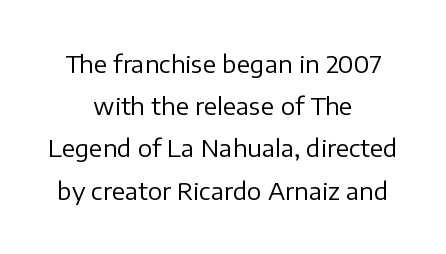
The image shows 24 px text type, upright; set centered, line spacing 1.76x, normal letter spacing, not underlined.
